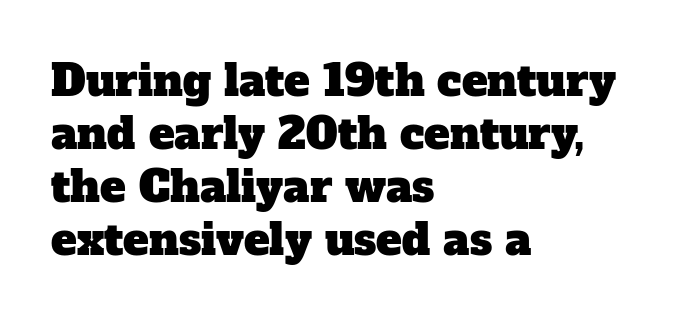
{"serif": "yes", "width": "normal", "stroke_contrast": "low", "x_height": "medium", "monospaced": "no", "underline": "no", "align": "left", "line_spacing_ratio": 1.23, "letter_spacing": "normal", "letter_spacing_em": 0.0, "glyph_px": 43}
